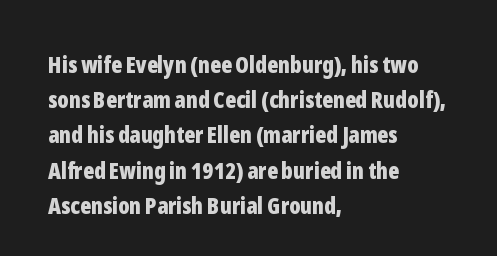
The image shows 23 px bold type, upright; set left-aligned, normal line spacing (1.53x), normal letter spacing, not underlined.
